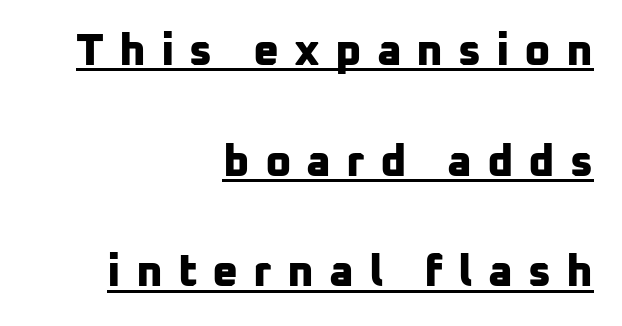
{"serif": "no", "bold": "yes", "weight": "bold", "width": "normal", "stroke_contrast": "low", "x_height": "medium", "monospaced": "no", "underline": "yes", "align": "right", "line_spacing": "loose", "line_spacing_ratio": 2.46, "letter_spacing": "wide", "letter_spacing_em": 0.33, "glyph_px": 45}
